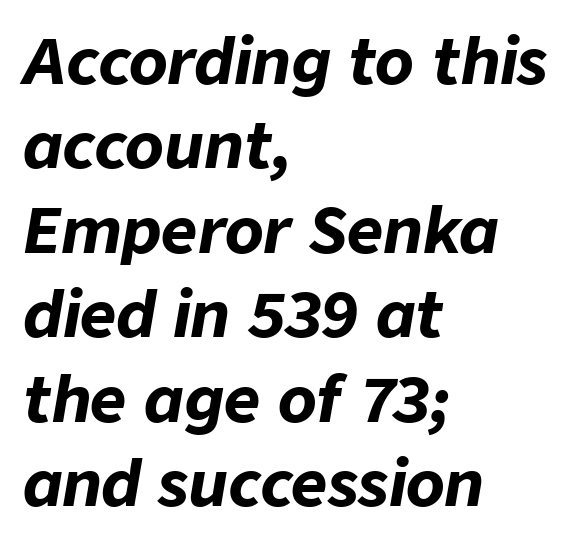
The rag falls on the right side of this text block. Underlining? Definitely not there. Is the letter spacing exaggerated? No — it looks like the ordinary default. A typesetter would mark this as italic.
